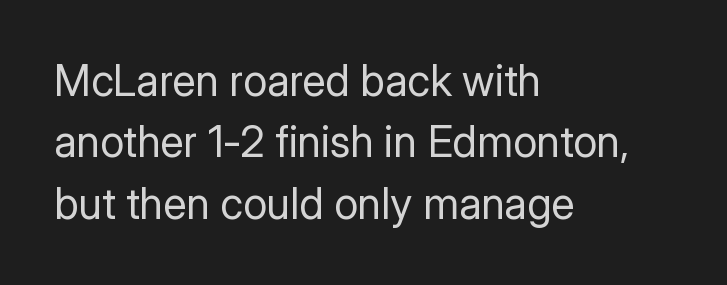
The letters advance in unequal steps, a hallmark of proportional type. When letters stand straight like this, we call the style roman or upright. The line-height multiplier appears to be the usual default. You could call the tracking neutral — neither tight nor loose. Unlike a traditional serif, this face leaves its strokes unadorned.
